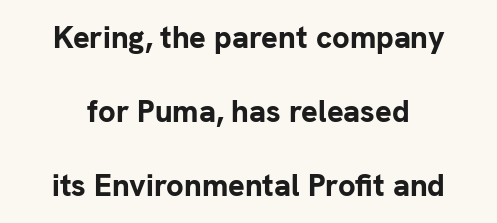
The image shows 31 px bold sans-serif type, upright; set centered, loose line spacing (2.38x), normal letter spacing, not underlined; low stroke contrast and a medium x-height.
